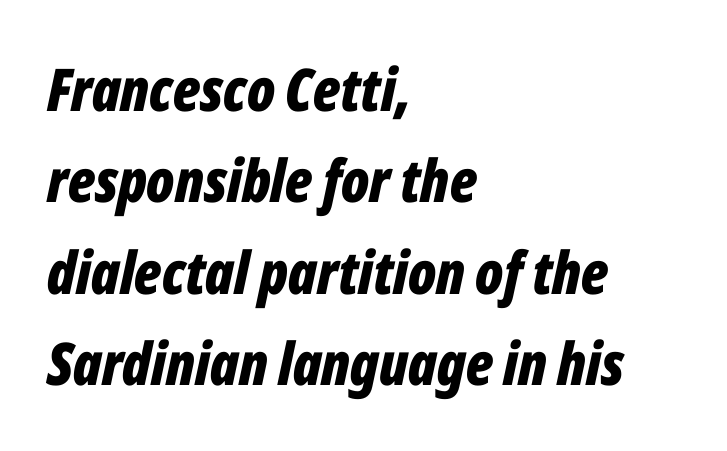
The letters sit at their default tracking, neither squeezed nor spread. Vertically, the passage feels balanced, rows spaced as you'd expect. Is the type slanted? Yes — the strokes lean at a clear angle. I'd describe the lettering as bold — thick and assertive. Unmarked baselines from the first word to the last.
